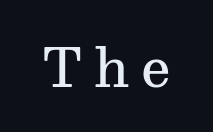
The image shows 52 px semibold serif type, upright; set unusually wide letter spacing (+0.22 em), not underlined; medium stroke contrast and a medium x-height.
